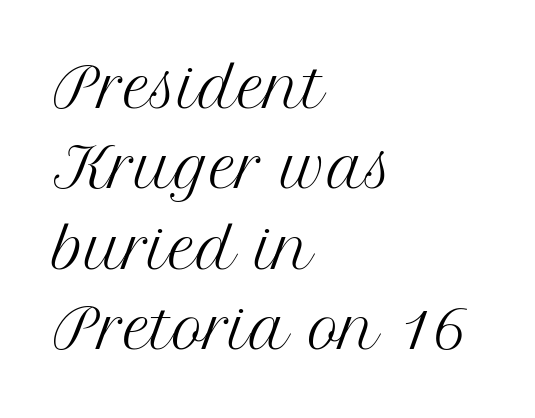
Is the letter spacing exaggerated? No — it looks like the ordinary default. The typesetting does not lean heavy: it is not bold. Which margin do the lines hug? The left one — the right edge is uneven.
